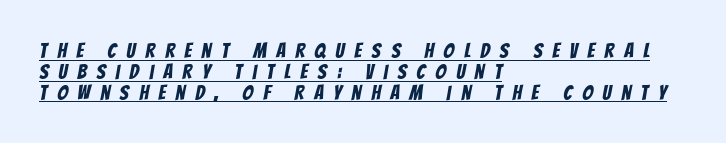
{"underline": "yes", "align": "left", "line_spacing": "tight", "line_spacing_ratio": 0.99, "letter_spacing": "wide", "letter_spacing_em": 0.48, "glyph_px": 21}
